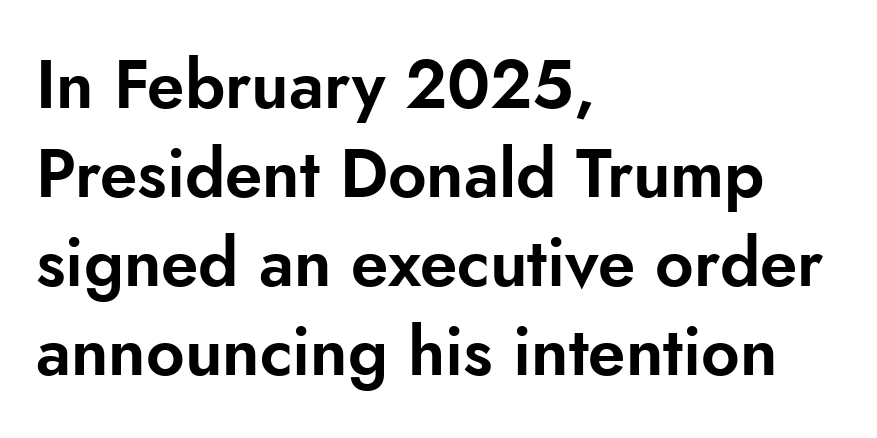
Q: Is the text italic (slanted)? A: No, it is upright.
Q: Is the typeface a serif or a sans-serif typeface? A: Sans-serif.
Q: Is the text underlined? A: No.
Q: How is the paragraph aligned? A: Left-aligned.
Q: Is the spacing between letters normal or unusually wide? A: Normal.
Q: Is the spacing between lines tight, normal or loose? A: Normal.
Q: Width (condensed, normal, or wide)? A: Normal.
Q: Stroke contrast? A: Low.
Q: x-height? A: Small.
Q: Monospaced? A: No.
